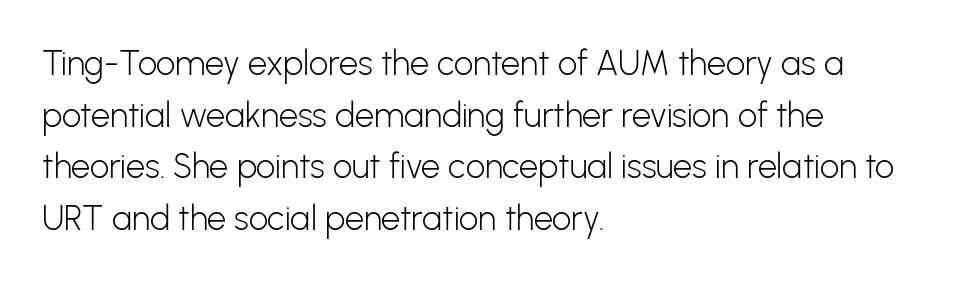
The image shows 34 px light sans-serif type, upright; set left-aligned, normal line spacing (1.52x), normal letter spacing, not underlined; low stroke contrast and a medium x-height.
